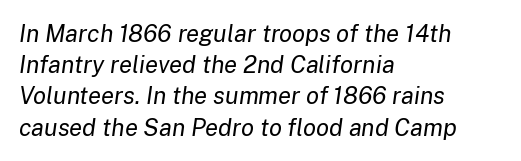
Q: Is the text bold? A: No.
Q: Is the text italic (slanted)? A: Yes, it leans right by about 8 degrees.
Q: Is the text underlined? A: No.
Q: How is the paragraph aligned? A: Left-aligned.
Q: Is the spacing between letters normal or unusually wide? A: Normal.
Q: Is the spacing between lines tight, normal or loose? A: Normal.
